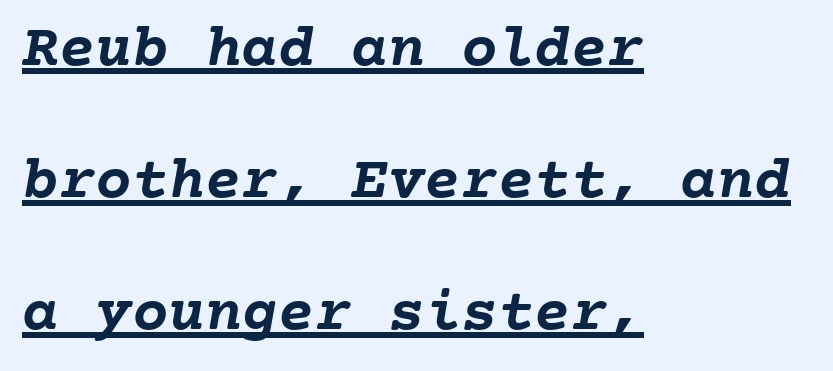
Every row of glyphs begins at an identical x-position on the left. You could count columns in this text — the font is strictly monospaced. Summary of vertical rhythm: relaxed, with wide interline spacing. How are the letters spaced? Ordinarily, with no added tracking.
